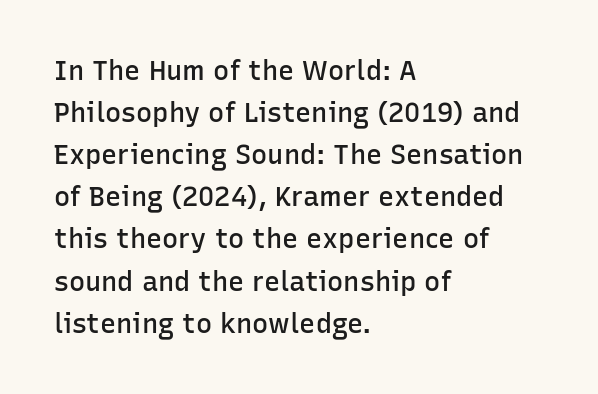
{"italic": "no", "bold": "semi", "underline": "no", "align": "left", "line_spacing": "normal", "line_spacing_ratio": 1.56, "letter_spacing": "normal", "letter_spacing_em": 0.0, "glyph_px": 27}
